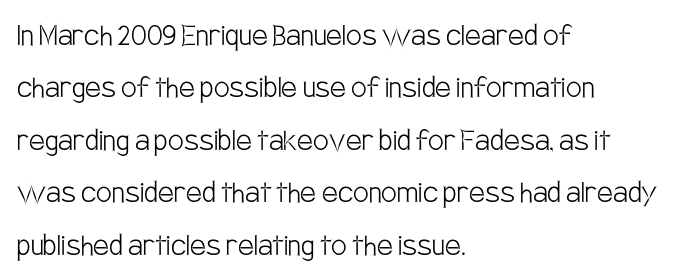
No feet cap the strokes, marking this as sans-serif type. You can tell it's not italic because the verticals are truly vertical. No extra tracking has been applied to these lines. You could not count columns in this text — the font is proportionally spaced. The space beneath each line is pristine and unruled. Layout note: lines flush left.
